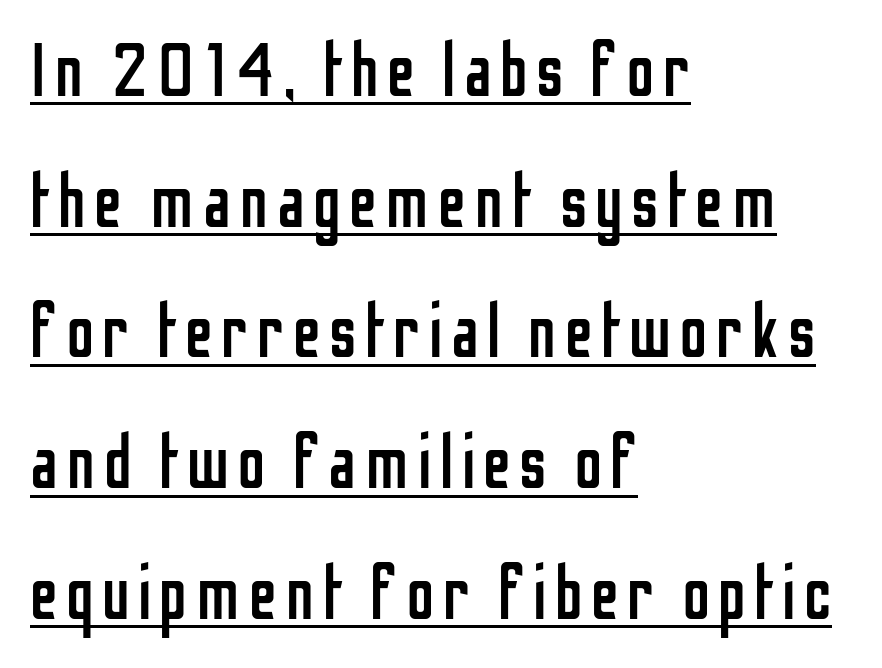
Q: Is the text bold? A: No.
Q: Is the text italic (slanted)? A: No, it is upright.
Q: Is the typeface a serif or a sans-serif typeface? A: Sans-serif.
Q: Is the text underlined? A: Yes.
Q: How is the paragraph aligned? A: Left-aligned.
Q: Width (condensed, normal, or wide)? A: Condensed.
Q: Stroke contrast? A: Low.
Q: x-height? A: Medium.
Q: Monospaced? A: No.
